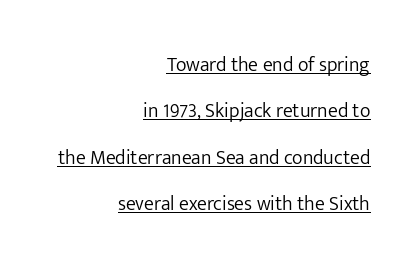
The image shows 20 px text type, upright; set right-aligned, loose line spacing (2.32x), normal letter spacing, underlined.
